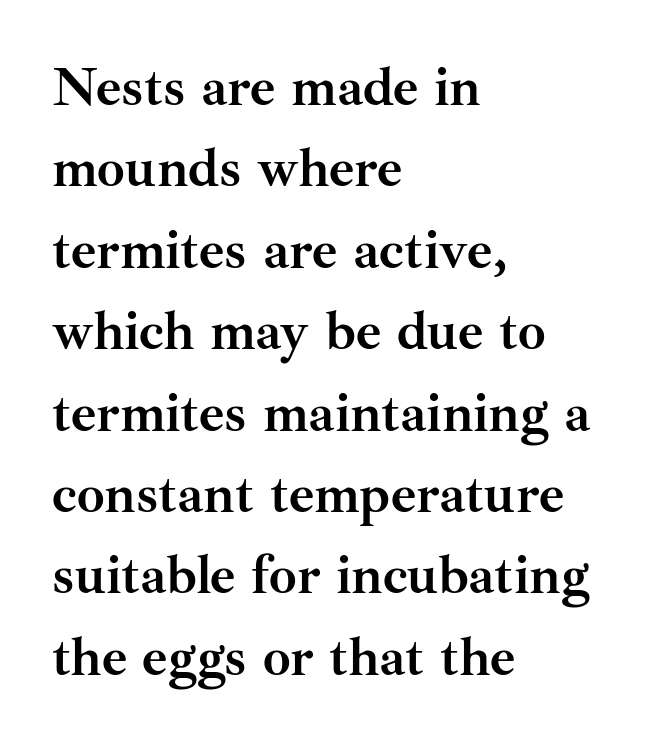
The image shows 55 px semibold serif type, upright; set left-aligned, normal line spacing (1.48x), normal letter spacing, not underlined; medium stroke contrast and a small x-height.
